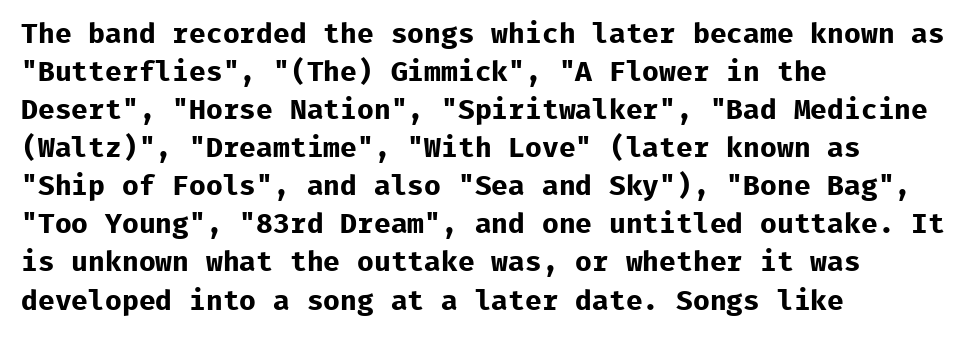
The image shows 28 px bold sans-serif type, upright, monospaced; set left-aligned, normal line spacing (1.36x), normal letter spacing, not underlined; low stroke contrast and a medium x-height.
